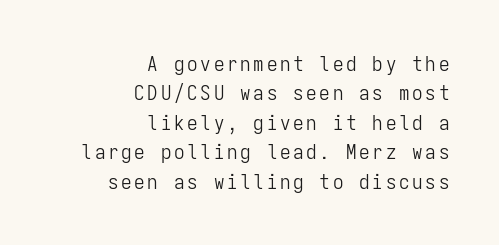
This is not heavy type; no bold has been used. A flush-right, rag-left setting is used for this passage. It's the straight-up-and-down kind of type. The area under the type is left untouched. Summary of vertical rhythm: regular, with standard interline spacing.
